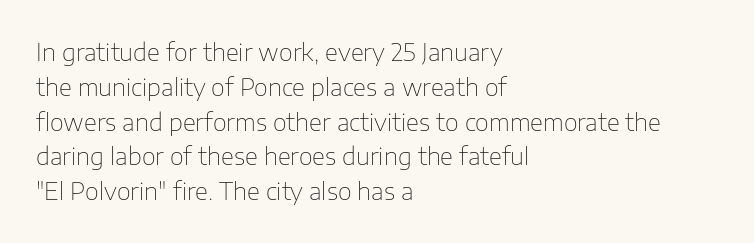
Q: Is the text bold? A: No.
Q: Is the text italic (slanted)? A: No, it is upright.
Q: Is the text underlined? A: No.
Q: How is the paragraph aligned? A: Left-aligned.
Q: Is the spacing between letters normal or unusually wide? A: Normal.
Q: Is the spacing between lines tight, normal or loose? A: Normal.
